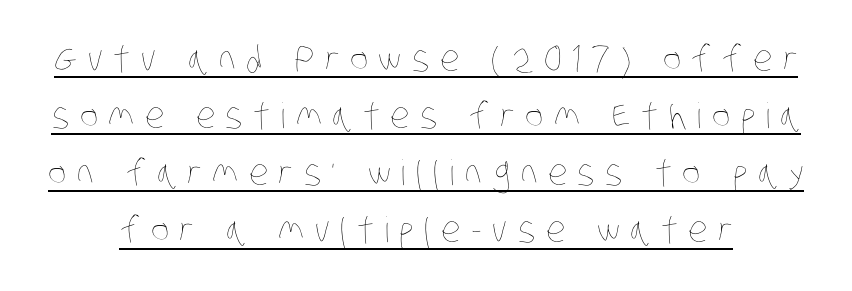
Q: Is the text bold? A: No.
Q: Is the text underlined? A: Yes.
Q: Is the spacing between letters normal or unusually wide? A: Unusually wide.
Q: Is the spacing between lines tight, normal or loose? A: Normal.
Q: Width (condensed, normal, or wide)? A: Condensed.
Q: Stroke contrast? A: Low.
Q: x-height? A: Large.
Q: Monospaced? A: No.
